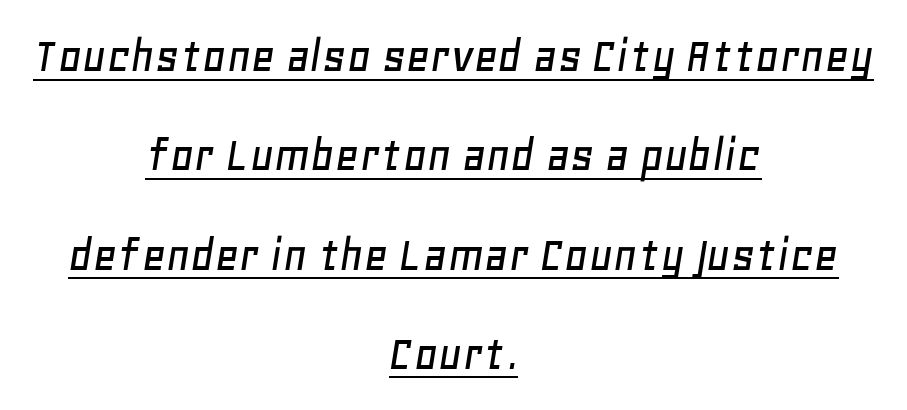
Q: Is the text italic (slanted)? A: Yes, it leans right by about 11 degrees.
Q: Is the text underlined? A: Yes.
Q: How is the paragraph aligned? A: Centered.
Q: Is the spacing between letters normal or unusually wide? A: Normal.
Q: Is the spacing between lines tight, normal or loose? A: Loose.
Q: Width (condensed, normal, or wide)? A: Normal.
Q: Stroke contrast? A: Low.
Q: x-height? A: Large.
Q: Monospaced? A: No.
